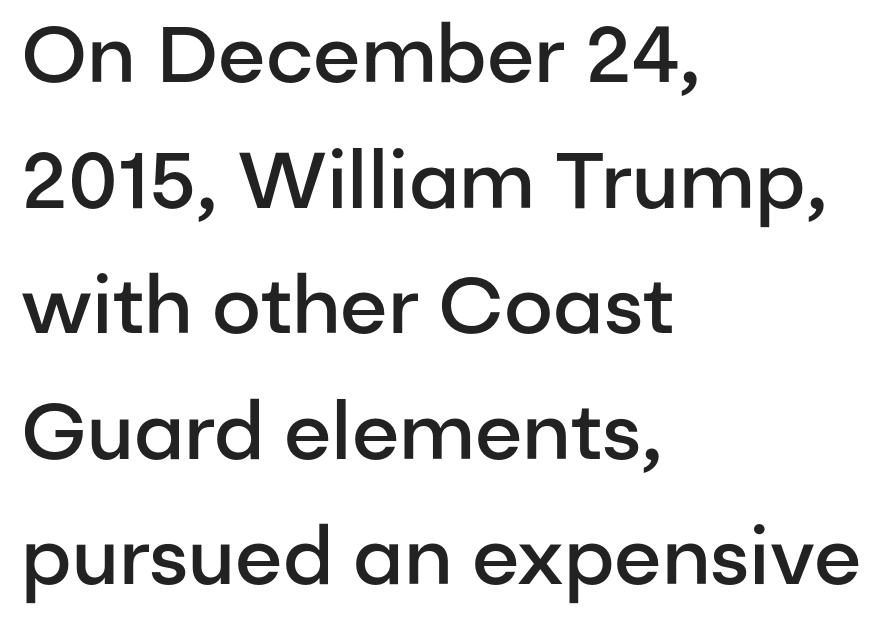
{"serif": "no", "italic": "no", "bold": "semi", "weight": "semibold", "width": "normal", "stroke_contrast": "low", "x_height": "medium", "monospaced": "no", "underline": "no", "align": "left", "line_spacing": "normal", "line_spacing_ratio": 1.59, "letter_spacing": "normal", "letter_spacing_em": 0.0, "glyph_px": 79}
